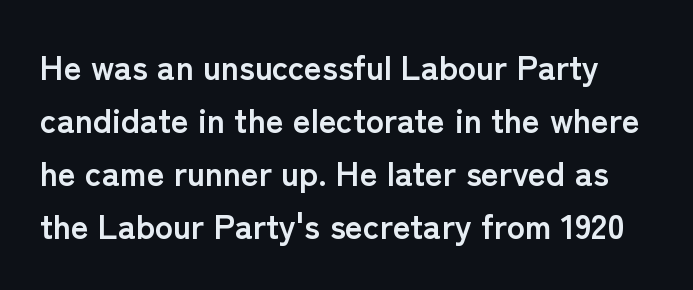
The characters look thick and weighty, a clear bold. Designer's note — italics off, roman on. The face used here is proportionally spaced, like ordinary book or web type. The characters display no serif detailing; their extremities are plain. This rendering leaves character spacing at its baseline value.
